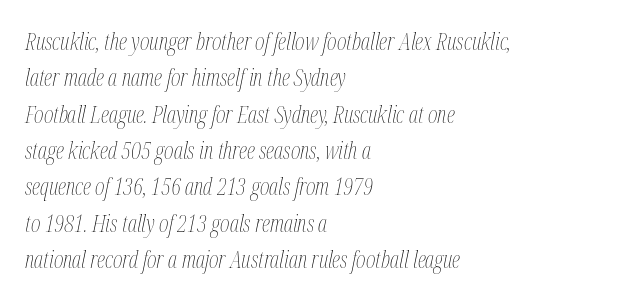
{"italic": "yes", "lean": "right", "slant_degrees": 12, "bold": "no", "underline": "no", "align": "left", "line_spacing": "normal", "line_spacing_ratio": 1.58, "letter_spacing": "normal", "letter_spacing_em": 0.0, "glyph_px": 23}
